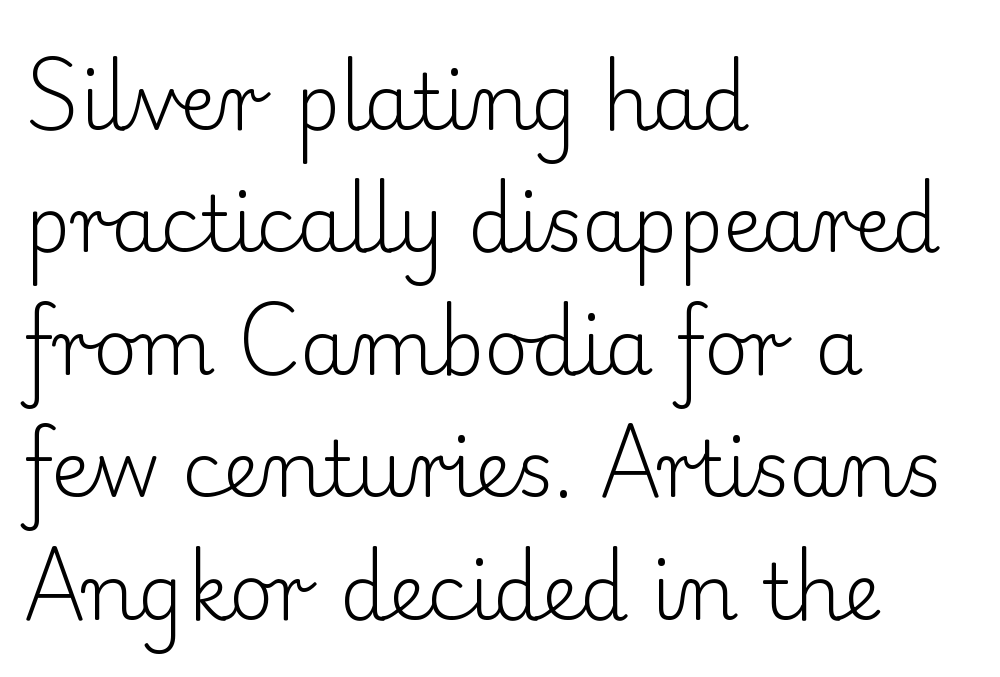
Whoever set this chose a conventional vertical rhythm. A student would call this left alignment; a typographer would say flush left, rag right. Here the designer chose a conventional face with non-uniform glyph widths. Glance below the letters and you will spot only blank space. The letters sit at their default tracking, neither squeezed nor spread.
